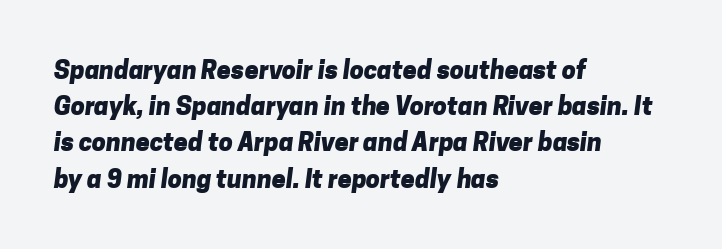
Vertically, the passage feels balanced, rows spaced as you'd expect. The line texture is even and compact thanks to regular tracking. These lines are set flush left with a ragged right edge. Quick note: underline off. Plenty of ink on the page — the face is bold.
